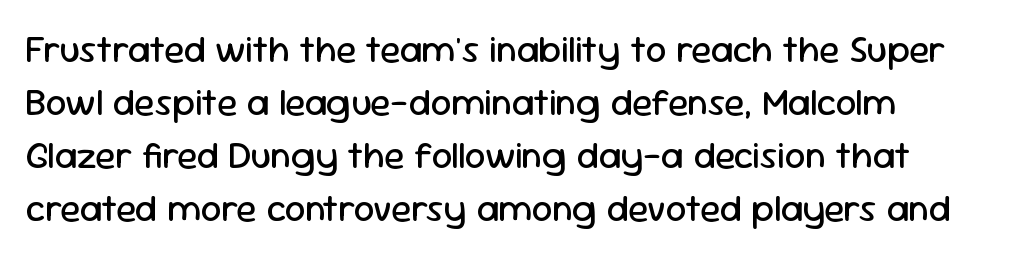
Q: Is the text bold? A: No.
Q: Is the text italic (slanted)? A: No, it is upright.
Q: Is the typeface a serif or a sans-serif typeface? A: Sans-serif.
Q: Is the text underlined? A: No.
Q: How is the paragraph aligned? A: Left-aligned.
Q: Is the spacing between letters normal or unusually wide? A: Normal.
Q: Is the spacing between lines tight, normal or loose? A: Normal.
Q: Width (condensed, normal, or wide)? A: Normal.
Q: Stroke contrast? A: Low.
Q: x-height? A: Medium.
Q: Monospaced? A: No.
